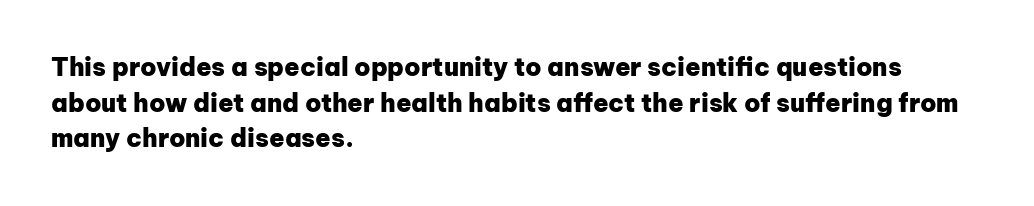
{"italic": "no", "bold": "yes", "underline": "no", "align": "left", "line_spacing": "normal", "line_spacing_ratio": 1.43, "letter_spacing": "normal", "letter_spacing_em": 0.0, "glyph_px": 25}
